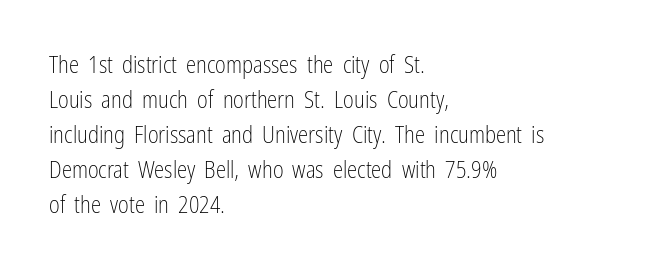
Weight: not bold — regular or lighter. The typesetter chose a ragged-right arrangement here. Each new line begins a customary step beneath the previous one. You could call the tracking neutral — neither tight nor loose. Only glyphs here, with clear space below each row. You can tell it's not italic because the verticals are truly vertical.
